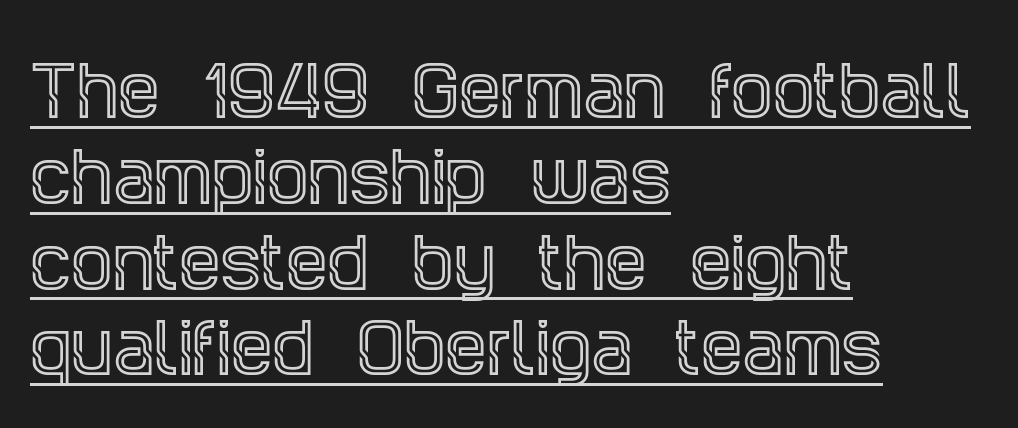
The image shows 66 px condensed serif type, upright; set left-aligned, normal line spacing (1.3x), normal letter spacing, underlined; a large x-height.
